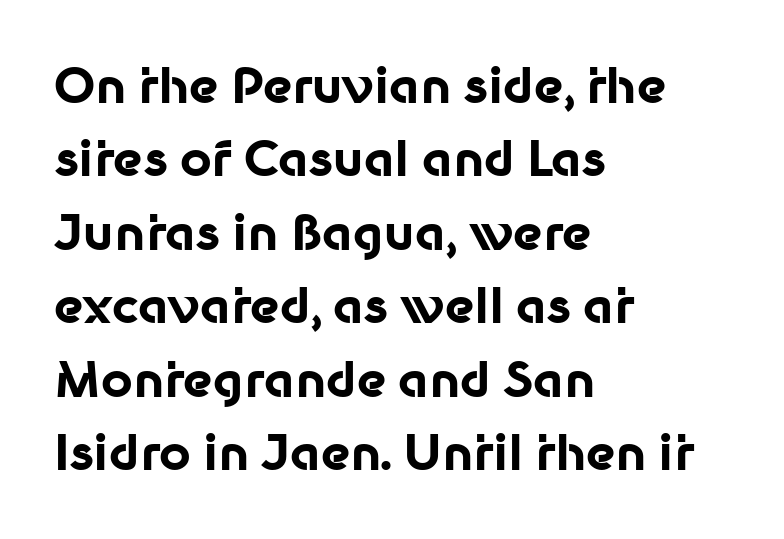
{"serif": "no", "italic": "no", "bold": "yes", "weight": "bold", "width": "normal", "stroke_contrast": "low", "x_height": "medium", "monospaced": "no", "underline": "no", "align": "left", "line_spacing": "normal", "line_spacing_ratio": 1.5, "letter_spacing": "normal", "letter_spacing_em": 0.0, "glyph_px": 49}
